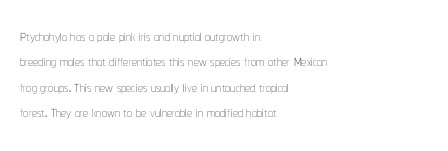
{"italic": "no", "bold": "no", "underline": "no", "align": "left", "line_spacing": "normal", "line_spacing_ratio": 1.27, "letter_spacing": "normal", "letter_spacing_em": 0.0, "glyph_px": 20}
